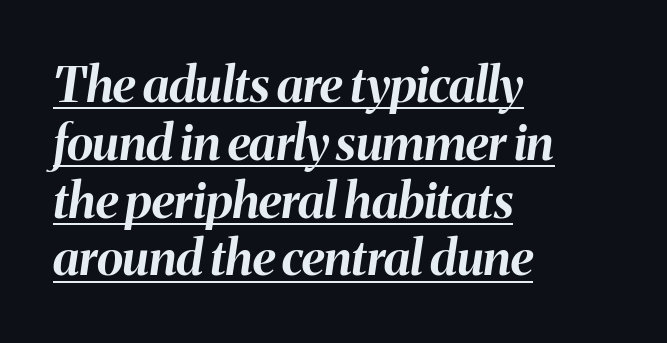
Q: Is the text bold? A: Yes.
Q: Is the text italic (slanted)? A: Yes, it leans right by about 8 degrees.
Q: Is the text underlined? A: Yes.
Q: How is the paragraph aligned? A: Left-aligned.
Q: Is the spacing between letters normal or unusually wide? A: Normal.
Q: Width (condensed, normal, or wide)? A: Normal.
Q: Stroke contrast? A: Medium.
Q: x-height? A: Medium.
Q: Monospaced? A: No.
